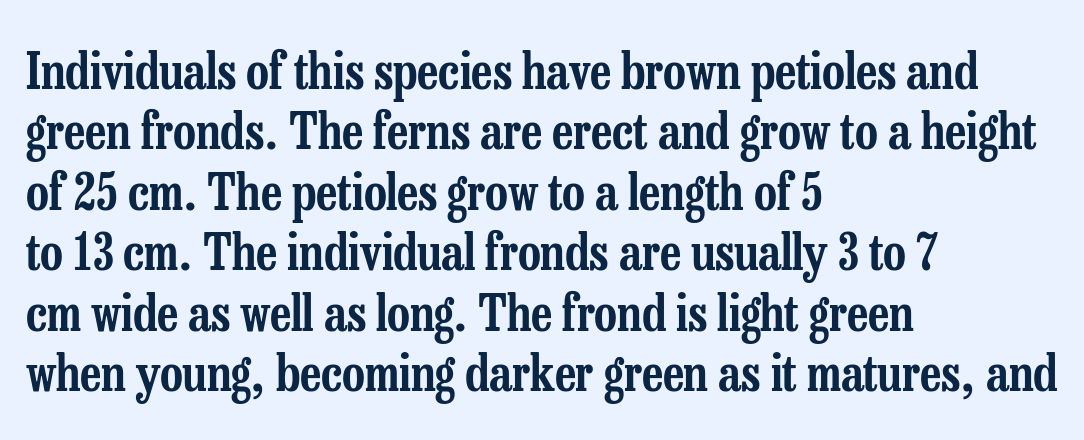
The image shows 50 px condensed serif type, upright; set left-aligned, line spacing 1.21x, normal letter spacing, not underlined; low stroke contrast and a medium x-height.
